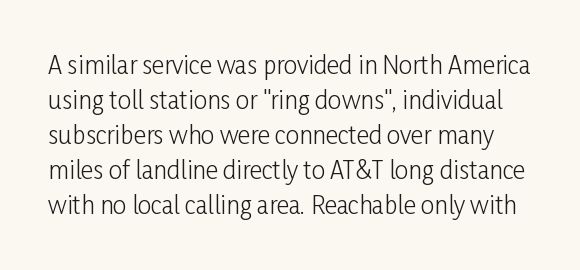
Italic? Not at all — the glyphs are vertical. The letters sit at their default tracking, neither squeezed nor spread. Vertically, the passage feels balanced, rows spaced as you'd expect. Quick note: underline off.
